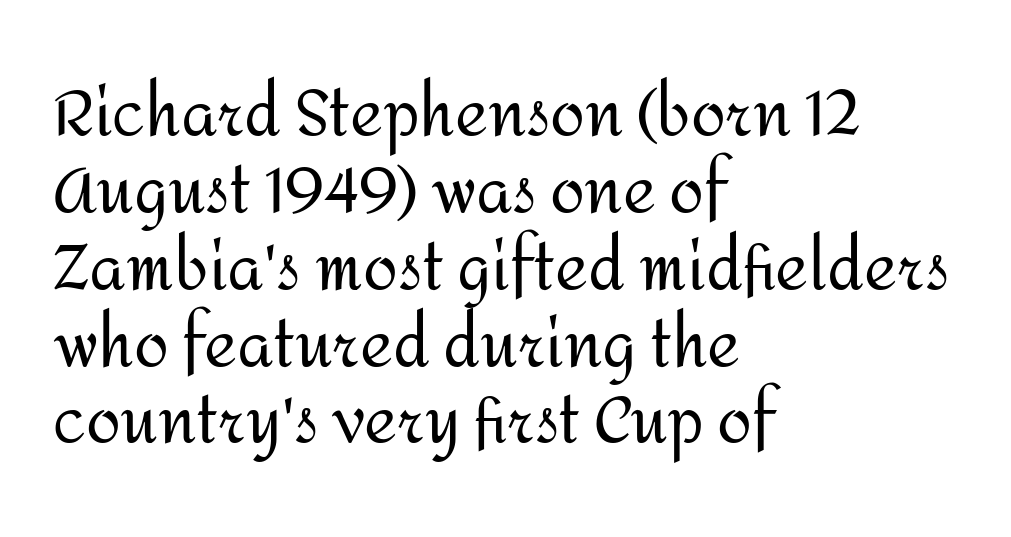
The image shows 63 px regular-weight sans-serif type, upright; set left-aligned, line spacing 1.22x, normal letter spacing, not underlined; medium stroke contrast and a medium x-height.
